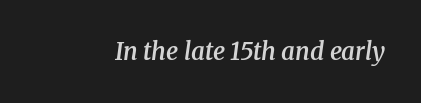
{"italic": "yes", "lean": "right", "slant_degrees": 8, "bold": "semi", "underline": "no", "letter_spacing": "normal", "letter_spacing_em": 0.0, "glyph_px": 24}
